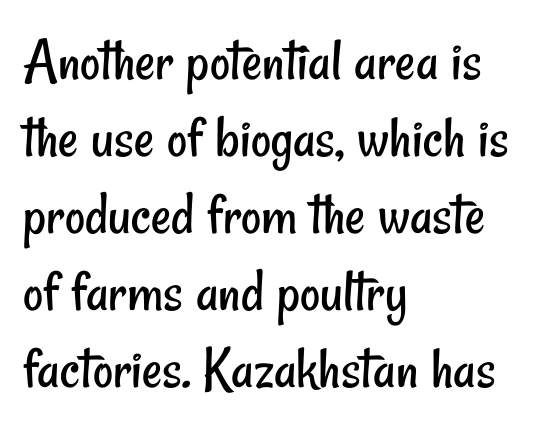
The image shows 62 px regular-weight, condensed sans-serif type; set left-aligned, line spacing 1.24x, normal letter spacing, not underlined; low stroke contrast and a small x-height.
